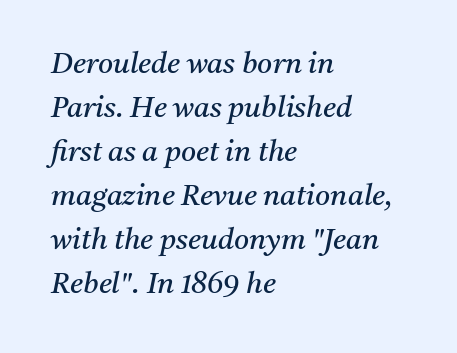
The image shows 29 px regular-weight serif type, italic (leaning right); set left-aligned, normal line spacing (1.52x), normal letter spacing, not underlined; medium stroke contrast and a medium x-height.
